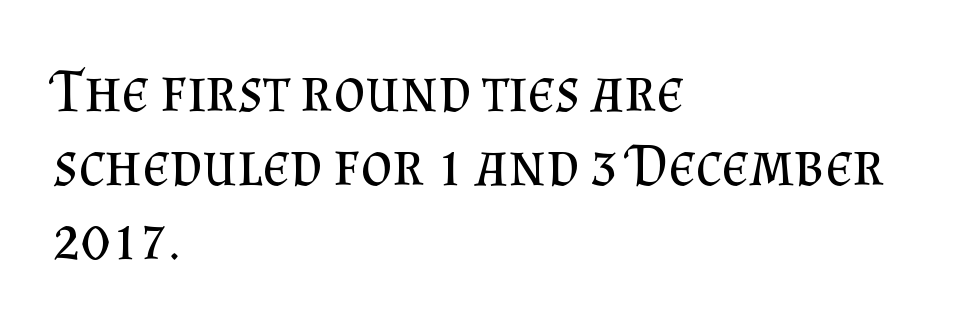
{"serif": "yes", "italic": "no", "bold": "no", "weight": "regular", "width": "normal", "stroke_contrast": "medium", "x_height": "small", "monospaced": "no", "underline": "no", "align": "left", "line_spacing_ratio": 1.21, "letter_spacing": "normal", "letter_spacing_em": 0.0, "glyph_px": 61}
